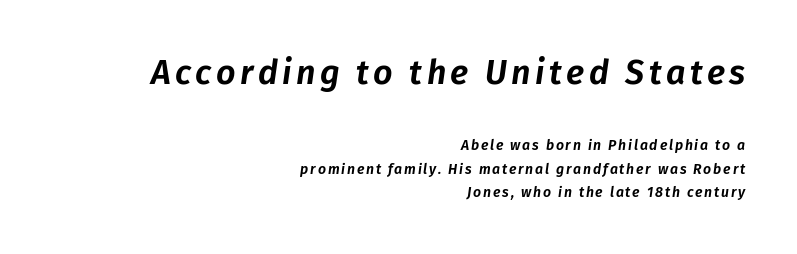
Q: Is the text italic (slanted)? A: Yes, it leans right by about 8 degrees.
Q: Is the text underlined? A: No.
Q: How is the paragraph aligned? A: Right-aligned.
Q: Is the spacing between lines tight, normal or loose? A: Normal.
Q: Which block of text is set in a larger size, the first (top) or the second (bottom)? A: The first (top) one.
Q: Width (condensed, normal, or wide)? A: Normal.
Q: Stroke contrast? A: Low.
Q: x-height? A: Medium.
Q: Monospaced? A: No.
